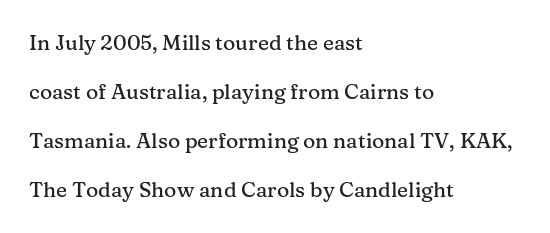
{"italic": "no", "underline": "no", "align": "left", "line_spacing": "loose", "line_spacing_ratio": 2.34, "letter_spacing": "normal", "letter_spacing_em": 0.0, "glyph_px": 21}
